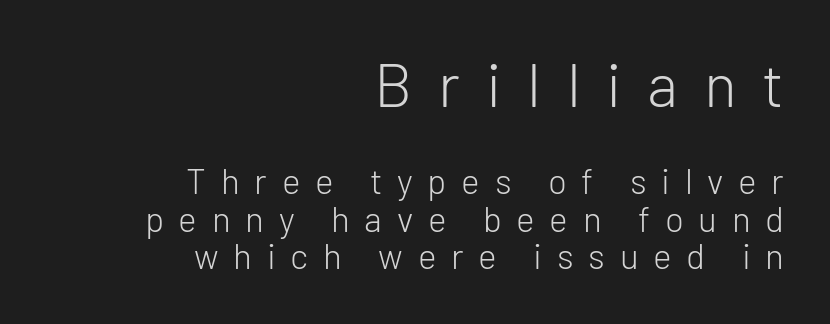
The rendering inserts visible extra space after every character. Here the first block reads like a headline and the second like body copy. The gap between lines stays unmarked. Serifs: no, the terminals of the letterforms are clean.
